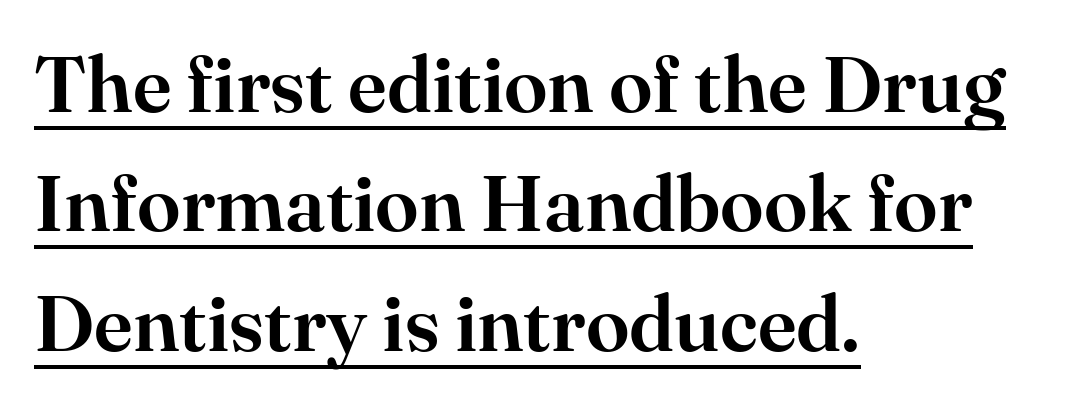
The image shows 79 px serif type, upright; set left-aligned, normal line spacing (1.51x), normal letter spacing, underlined; high stroke contrast and a small x-height.
